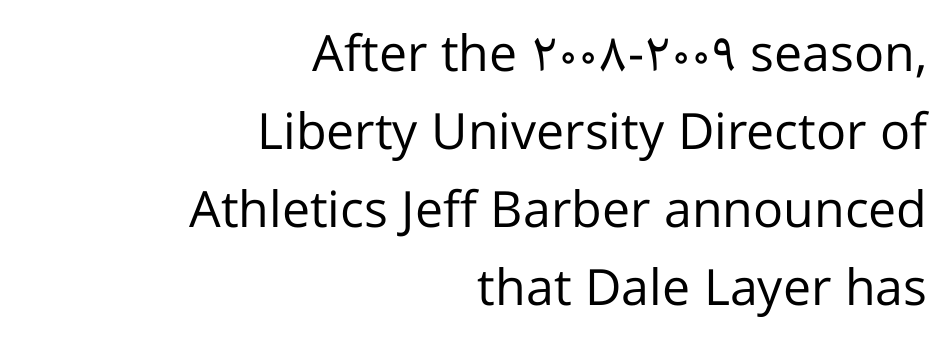
Q: Is the text bold? A: No.
Q: Is the text italic (slanted)? A: No, it is upright.
Q: Is the typeface a serif or a sans-serif typeface? A: Sans-serif.
Q: Is the text underlined? A: No.
Q: How is the paragraph aligned? A: Right-aligned.
Q: Is the spacing between letters normal or unusually wide? A: Normal.
Q: Is the spacing between lines tight, normal or loose? A: Normal.
Q: Width (condensed, normal, or wide)? A: Normal.
Q: Stroke contrast? A: Low.
Q: x-height? A: Medium.
Q: Monospaced? A: No.
